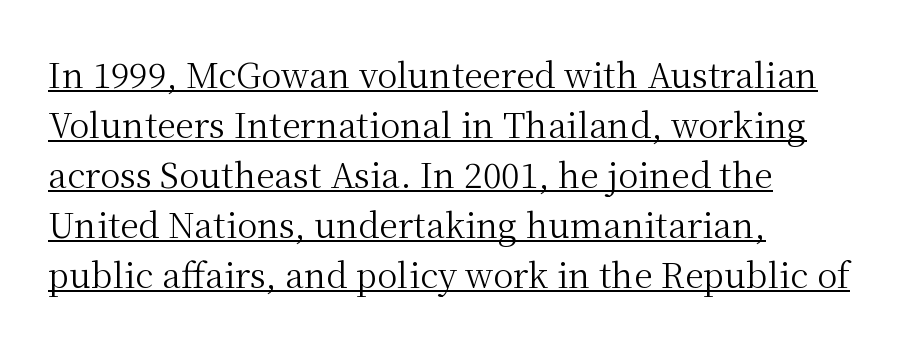
The image shows 34 px regular-weight serif type, upright; set left-aligned, normal line spacing (1.47x), normal letter spacing, underlined; medium stroke contrast and a medium x-height.
